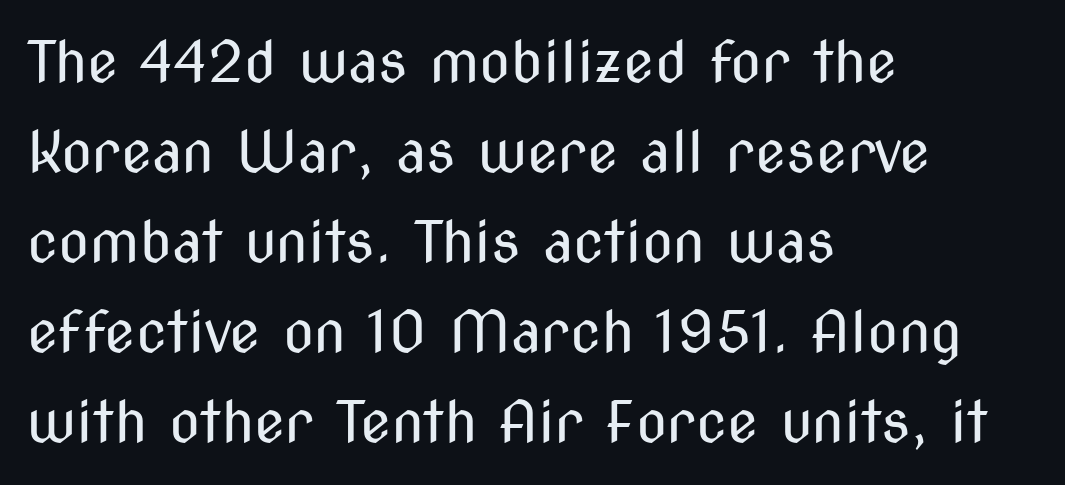
Q: Is the text bold? A: No.
Q: Is the text italic (slanted)? A: No, it is upright.
Q: Is the typeface a serif or a sans-serif typeface? A: Sans-serif.
Q: Is the text underlined? A: No.
Q: How is the paragraph aligned? A: Left-aligned.
Q: Is the spacing between letters normal or unusually wide? A: Normal.
Q: Is the spacing between lines tight, normal or loose? A: Normal.
Q: Width (condensed, normal, or wide)? A: Condensed.
Q: Stroke contrast? A: Medium.
Q: x-height? A: Medium.
Q: Monospaced? A: No.
